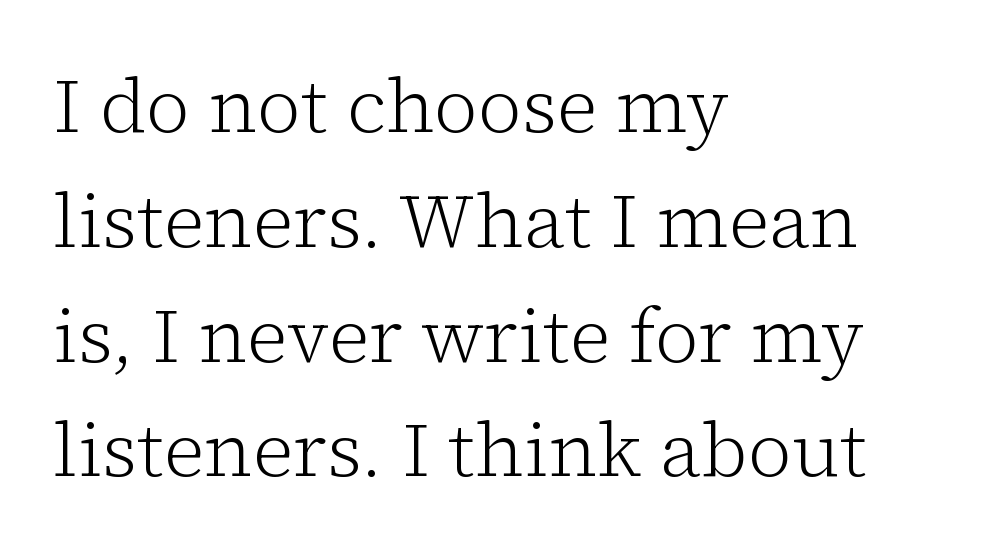
Q: Is the text bold? A: No.
Q: Is the text italic (slanted)? A: No, it is upright.
Q: Is the typeface a serif or a sans-serif typeface? A: Serif.
Q: Is the text underlined? A: No.
Q: How is the paragraph aligned? A: Left-aligned.
Q: Is the spacing between letters normal or unusually wide? A: Normal.
Q: Is the spacing between lines tight, normal or loose? A: Normal.
Q: Width (condensed, normal, or wide)? A: Normal.
Q: Stroke contrast? A: Low.
Q: x-height? A: Medium.
Q: Monospaced? A: No.
